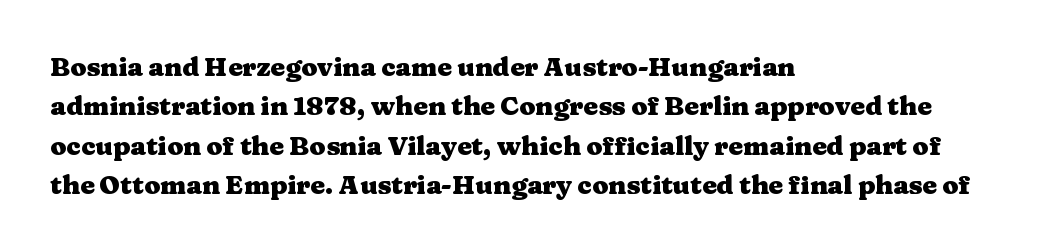
Q: Is the text bold? A: Yes.
Q: Is the text italic (slanted)? A: No, it is upright.
Q: Is the text underlined? A: No.
Q: How is the paragraph aligned? A: Left-aligned.
Q: Is the spacing between letters normal or unusually wide? A: Normal.
Q: Is the spacing between lines tight, normal or loose? A: Normal.
